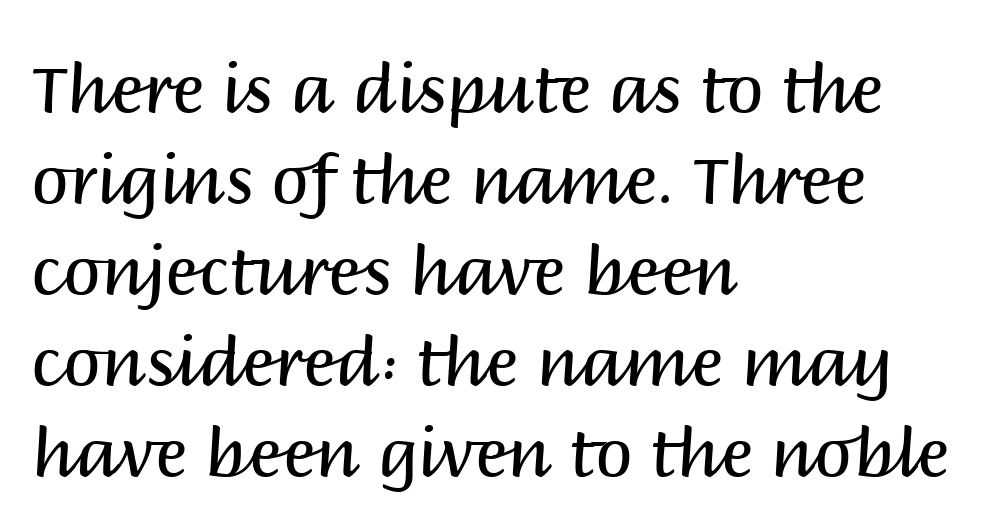
Q: Is the text bold? A: No.
Q: Is the text italic (slanted)? A: Yes.
Q: Is the typeface a serif or a sans-serif typeface? A: Sans-serif.
Q: Is the text underlined? A: No.
Q: How is the paragraph aligned? A: Left-aligned.
Q: Is the spacing between letters normal or unusually wide? A: Normal.
Q: Is the spacing between lines tight, normal or loose? A: Normal.
Q: Width (condensed, normal, or wide)? A: Normal.
Q: Stroke contrast? A: Medium.
Q: x-height? A: Large.
Q: Monospaced? A: No.
